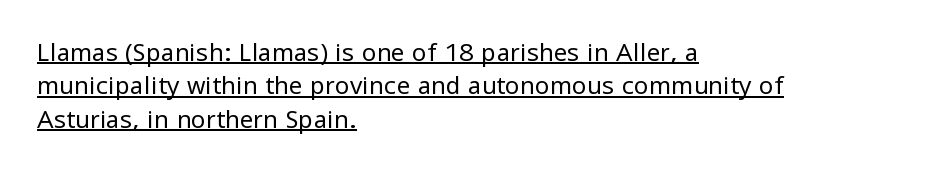
Emphasis is given by a line drawn under the lettering. The text block is weighted toward the left margin, trailing off unevenly rightward. These lines sit exactly where default settings would place them. This is roman type, the default non-slanted kind.
